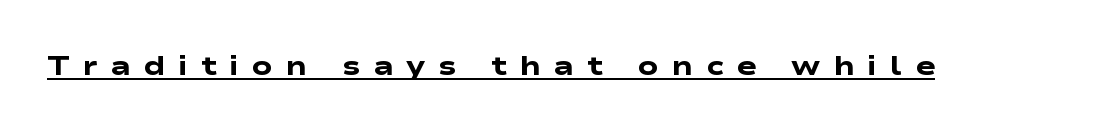
These lines have a slow, spaced-out rhythm from letter to letter. The sample's only ornament is a line tracing under the words. The glyphs have the mass of a bold cut.
